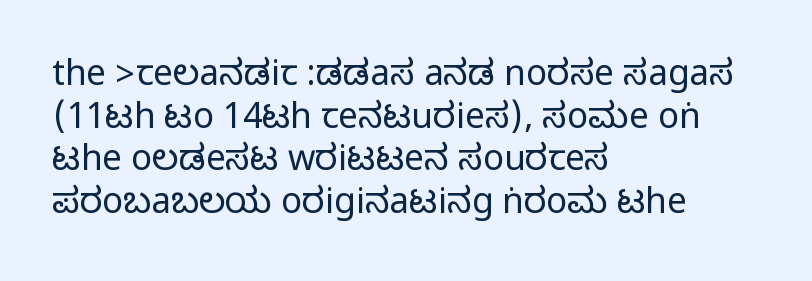
Q: Is the text italic (slanted)? A: No, it is upright.
Q: Is the typeface a serif or a sans-serif typeface? A: Sans-serif.
Q: Is the text underlined? A: No.
Q: How is the paragraph aligned? A: Left-aligned.
Q: Is the spacing between letters normal or unusually wide? A: Normal.
Q: Width (condensed, normal, or wide)? A: Condensed.
Q: Stroke contrast? A: Medium.
Q: Monospaced? A: No.
